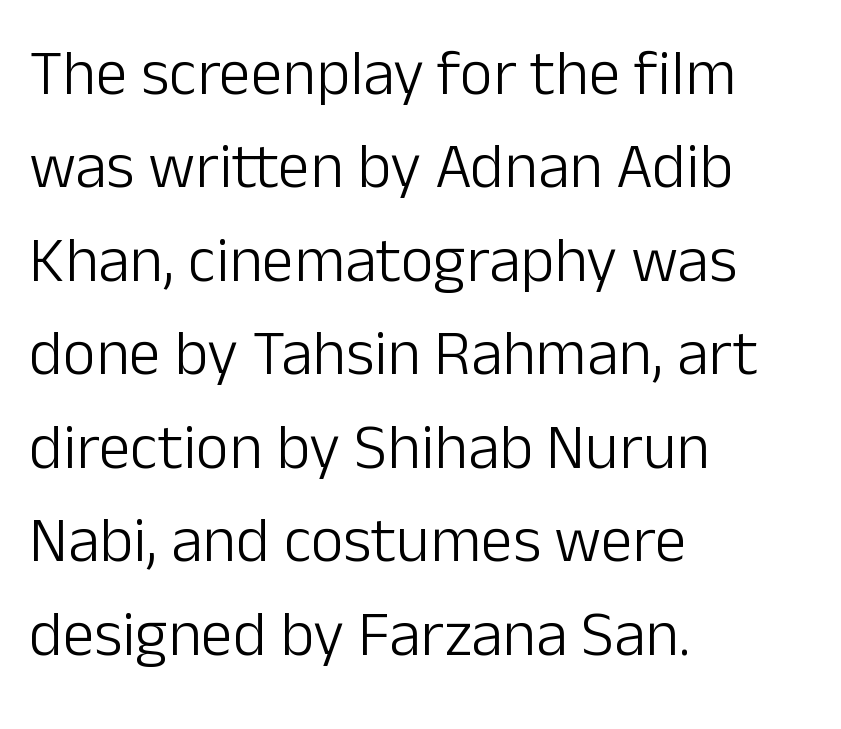
The image shows 64 px light sans-serif type, upright; set left-aligned, normal line spacing (1.46x), normal letter spacing, not underlined; low stroke contrast and a medium x-height.
